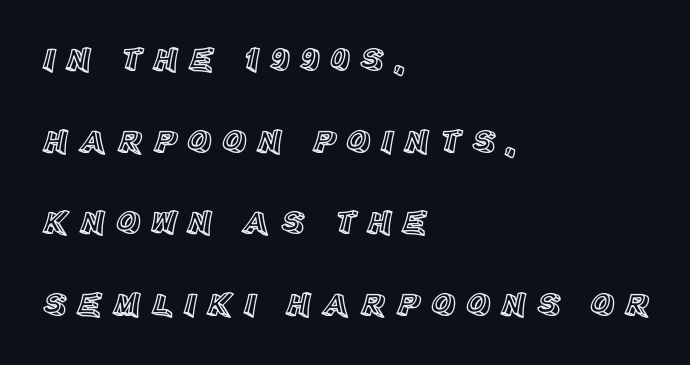
The image shows 33 px text type; set left-aligned, loose line spacing (2.47x), unusually wide letter spacing (+0.32 em), not underlined; a large x-height.
